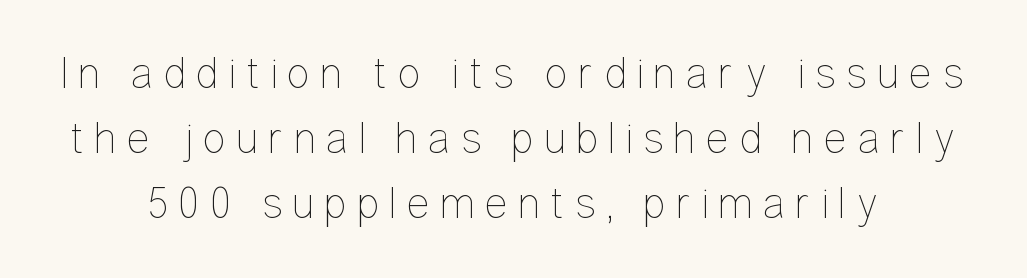
The string is rendered with underlining switched off. Posture: vertical. The typesetter chose a symmetrical, centered arrangement here. No heavy texture on the line: the type isn't bold. Between one letter and the next there's a generous, obvious gap.
